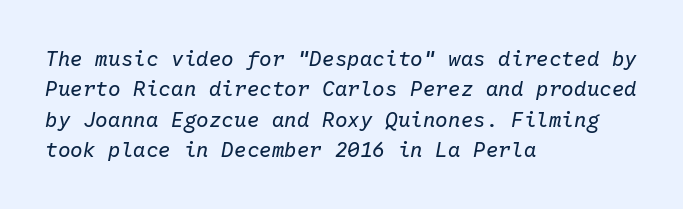
The image shows 21 px text type, italic (leaning right); set left-aligned, normal line spacing (1.45x), normal letter spacing, not underlined.
